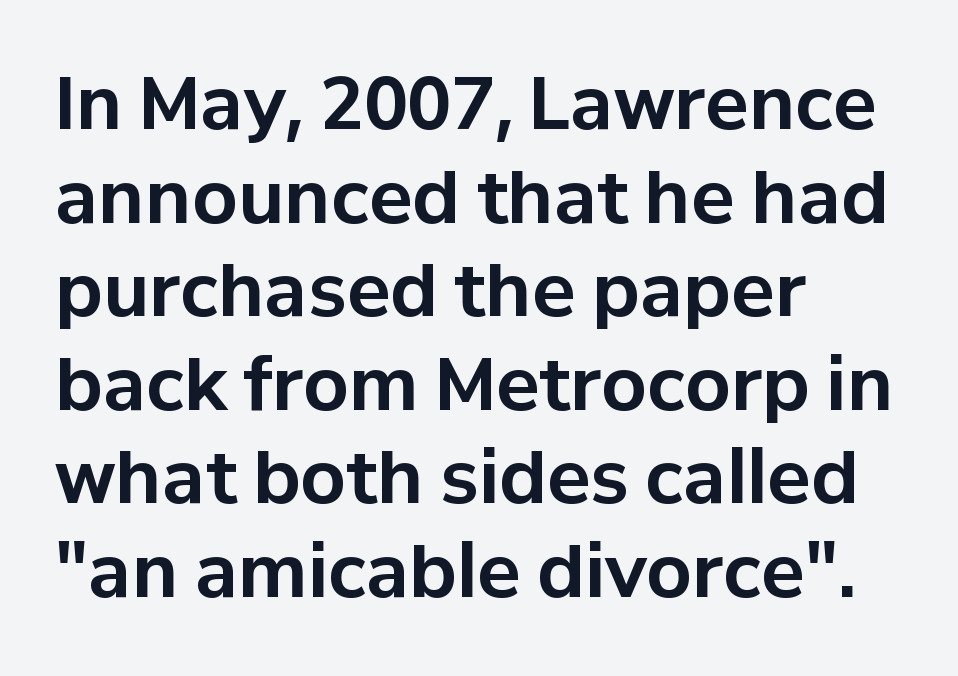
{"serif": "no", "italic": "no", "bold": "yes", "weight": "bold", "width": "normal", "stroke_contrast": "low", "x_height": "medium", "monospaced": "no", "underline": "no", "align": "left", "line_spacing": "normal", "line_spacing_ratio": 1.3, "letter_spacing": "normal", "letter_spacing_em": 0.0, "glyph_px": 72}
